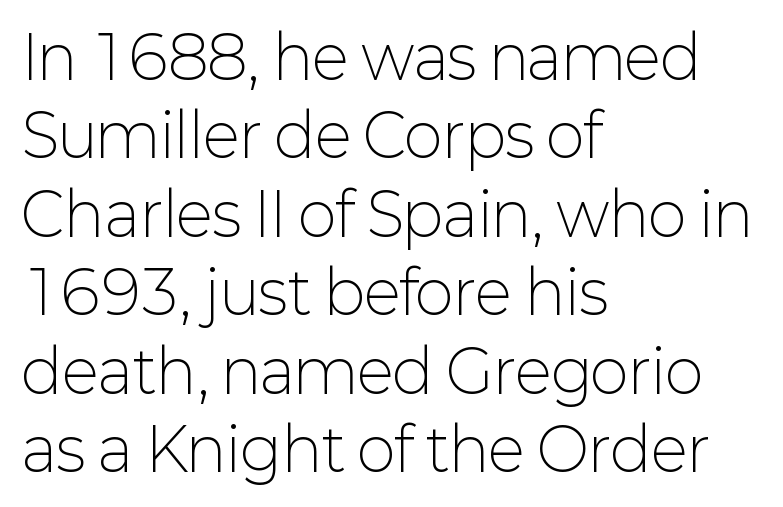
Q: Is the text bold? A: No.
Q: Is the text italic (slanted)? A: No, it is upright.
Q: Is the typeface a serif or a sans-serif typeface? A: Sans-serif.
Q: Is the text underlined? A: No.
Q: How is the paragraph aligned? A: Left-aligned.
Q: Is the spacing between letters normal or unusually wide? A: Normal.
Q: Is the spacing between lines tight, normal or loose? A: Normal.
Q: Width (condensed, normal, or wide)? A: Normal.
Q: Stroke contrast? A: Low.
Q: x-height? A: Medium.
Q: Monospaced? A: No.
